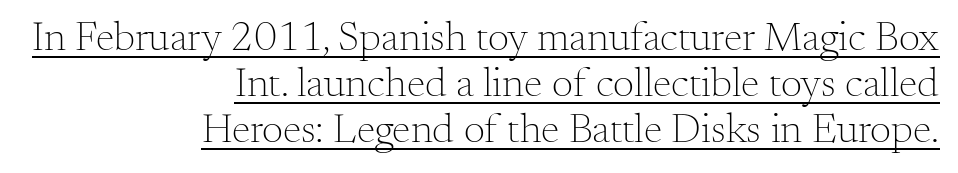
The face used here is seriffed, in the tradition of book romans. Ordinary non-slanted type is in use. In designer terms, the underline attribute is active on this setting. On a weight scale, this lands at 450 or below. Standard letterfit; no display-style spreading of the glyphs.
